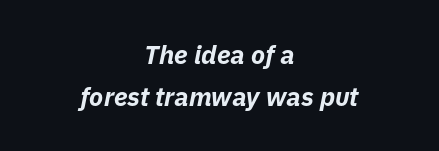
Spacing between characters is what you'd get straight out of the box. No word sits above an underline. These lines carry a lot of weight — the face is fully bold. The rendering positions every line midway between the sides. Yep, that's italic — everything's leaning.
